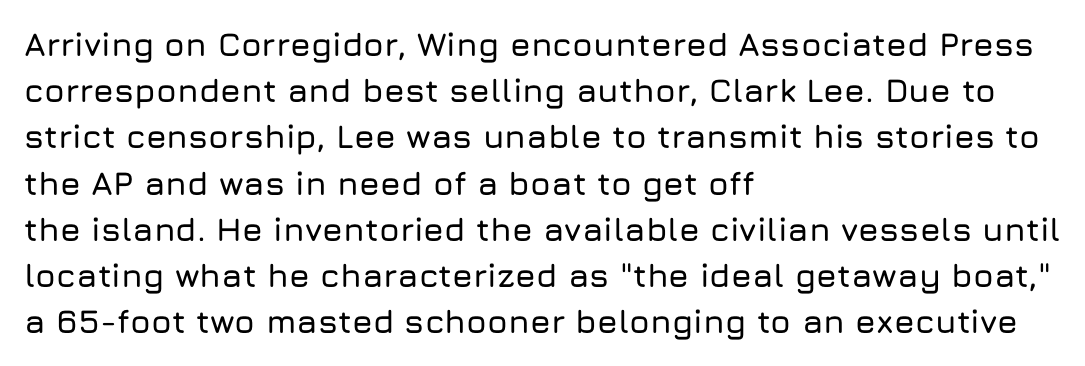
Q: Is the text italic (slanted)? A: No, it is upright.
Q: Is the typeface a serif or a sans-serif typeface? A: Sans-serif.
Q: Is the text underlined? A: No.
Q: How is the paragraph aligned? A: Left-aligned.
Q: Is the spacing between letters normal or unusually wide? A: Normal.
Q: Is the spacing between lines tight, normal or loose? A: Normal.
Q: Width (condensed, normal, or wide)? A: Normal.
Q: Stroke contrast? A: Low.
Q: x-height? A: Medium.
Q: Monospaced? A: No.
